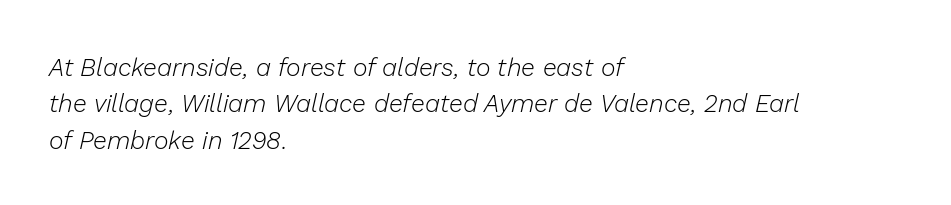
Q: Is the text bold? A: No.
Q: Is the text italic (slanted)? A: Yes, it leans right by about 13 degrees.
Q: Is the text underlined? A: No.
Q: How is the paragraph aligned? A: Left-aligned.
Q: Is the spacing between letters normal or unusually wide? A: Normal.
Q: Is the spacing between lines tight, normal or loose? A: Normal.
